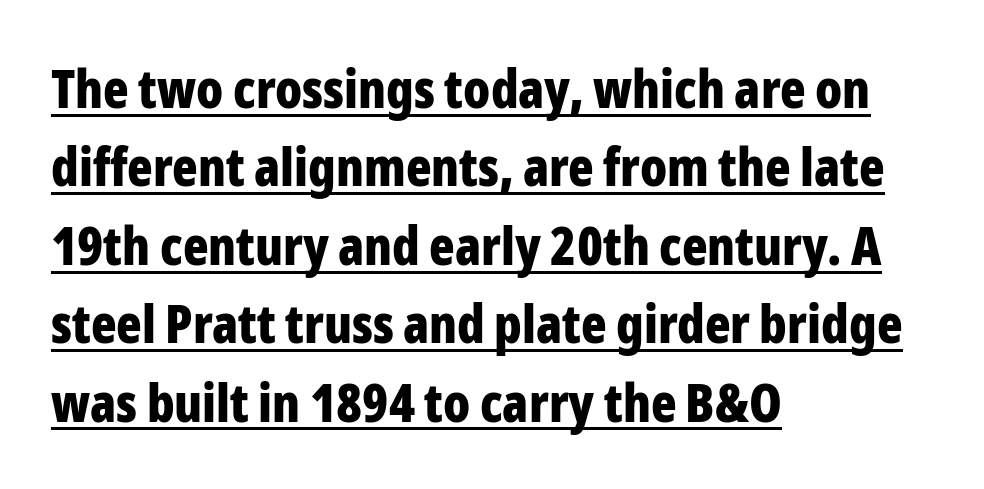
Q: Is the text bold? A: Yes.
Q: Is the text italic (slanted)? A: No, it is upright.
Q: Is the typeface a serif or a sans-serif typeface? A: Sans-serif.
Q: Is the text underlined? A: Yes.
Q: How is the paragraph aligned? A: Left-aligned.
Q: Is the spacing between letters normal or unusually wide? A: Normal.
Q: Is the spacing between lines tight, normal or loose? A: Normal.
Q: Width (condensed, normal, or wide)? A: Condensed.
Q: Stroke contrast? A: Low.
Q: x-height? A: Medium.
Q: Monospaced? A: No.
